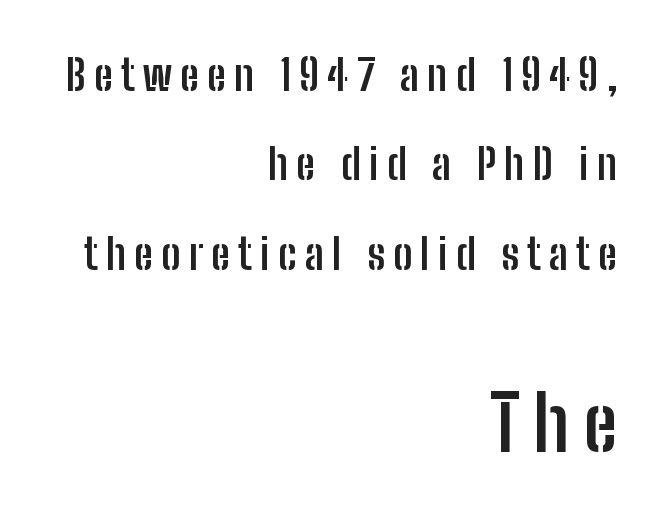
The image shows 76 px semibold, condensed sans-serif type, upright; set right-aligned, loose line spacing (2.08x), not underlined; the second (bottom) block is 1.77x larger; low stroke contrast and a medium x-height.
